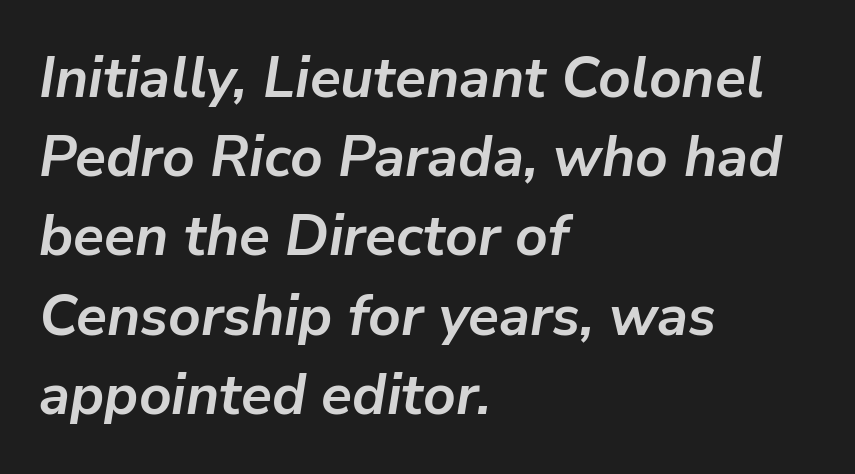
Summary of weight: heavy, a full bold. The passage is arranged the way most books set body copy — flush left. Note the varied advance widths — an 'i' is clearly narrower than an 'm'. The typography opts for an oblique posture over an upright one. A typesetter would call this zero additional tracking.
